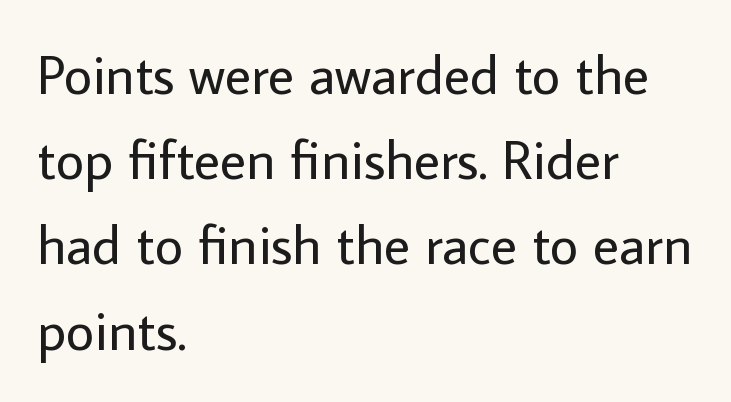
The image shows 55 px regular-weight sans-serif type, upright; set left-aligned, normal line spacing (1.55x), normal letter spacing, not underlined; low stroke contrast and a medium x-height.
